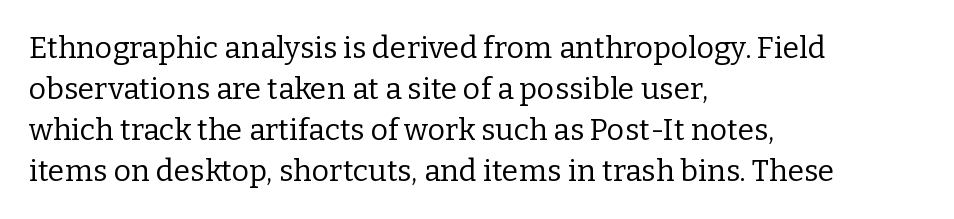
Q: Is the text bold? A: No.
Q: Is the text italic (slanted)? A: No, it is upright.
Q: Is the typeface a serif or a sans-serif typeface? A: Serif.
Q: Is the text underlined? A: No.
Q: How is the paragraph aligned? A: Left-aligned.
Q: Is the spacing between letters normal or unusually wide? A: Normal.
Q: Is the spacing between lines tight, normal or loose? A: Normal.
Q: Width (condensed, normal, or wide)? A: Normal.
Q: Stroke contrast? A: Low.
Q: x-height? A: Medium.
Q: Monospaced? A: No.
